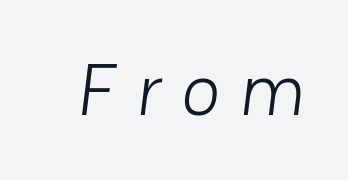
Honestly, the letter spacing is so wide it's the main thing you notice. Are there feet on the stems? There aren't — it's a sans. Heft: none added — not bold. Letters rest on an invisible, unmarked baseline. Is this a fixed-width face? No — the glyphs have proportional, varying widths.
